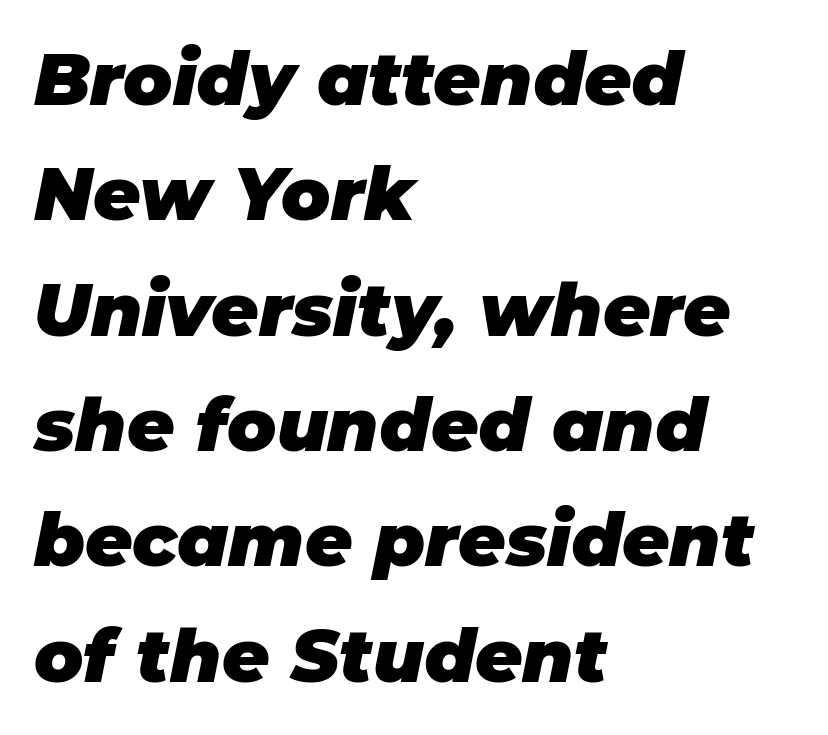
Which margin do the lines hug? The left one — the right edge is uneven. Spacing verdict: proportional, widths tailored to each character. In terms of letterspacing, this is plain default setting. In terms of posture, this sample is oblique. Any mark beneath the type? The region is blank.
